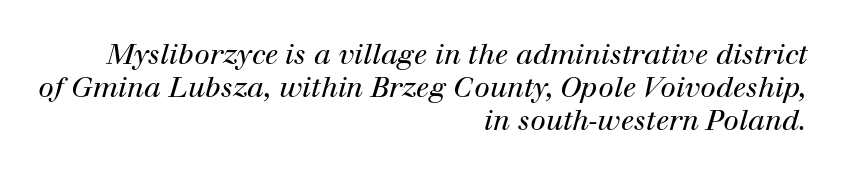
The image shows 28 px regular-weight serif type, italic (leaning right); set right-aligned, line spacing 1.18x, normal letter spacing, not underlined; high stroke contrast and a medium x-height.
